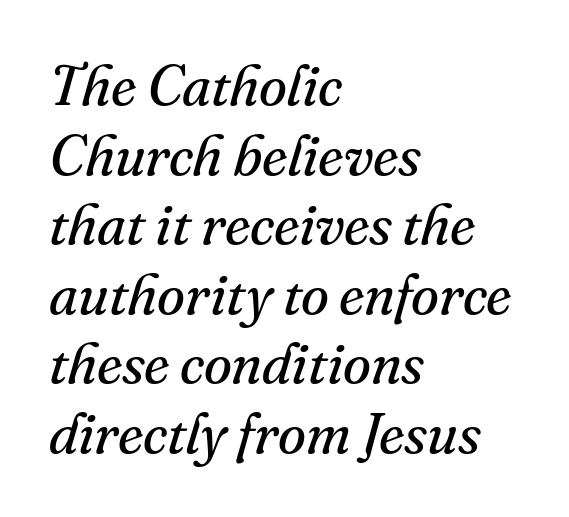
Note the varied advance widths — an 'i' is clearly narrower than an 'm'. Check where the strokes stop: tiny serifs finish them off. Clear beneath every line of the passage. Line beginnings align vertically; line endings do not. The cut favours lightness, reaching ordinary text weight at its darkest. When letters slant like this, we call the style italic.
